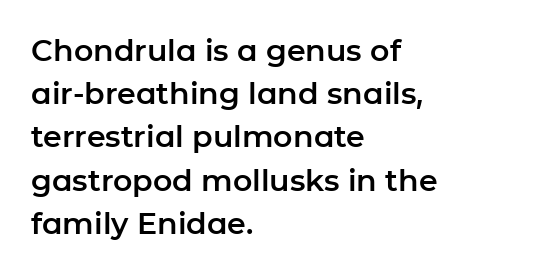
The ragged edge is on the right, which tells us the setting is flush left. Regarding serifs, this sample does without them. What stands out about the letter spacing? Nothing — it is the standard amount. Students, observe: this is what conventionally led text looks like. These lines are rendered in a variable-pitch font.
